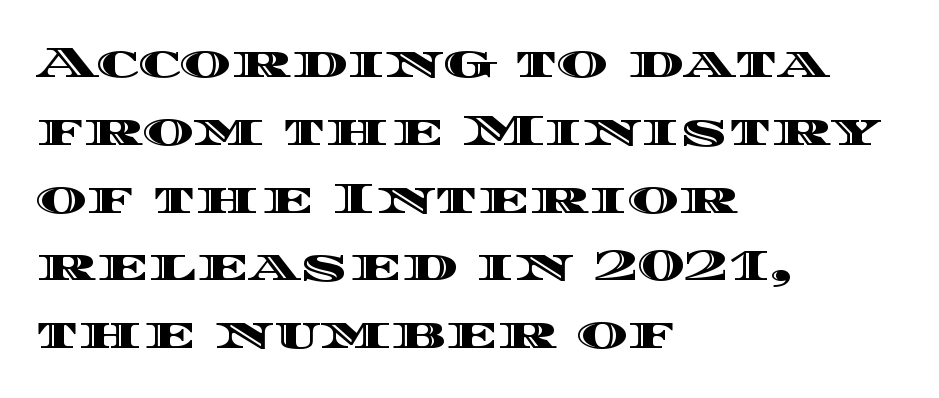
Descenders are the only things crossing below the line. You could call the tracking neutral — neither tight nor loose. Here the designer chose a conventional face with non-uniform glyph widths. In terms of posture, this sample is upright. If you drew a ruler down the left edge, every line would touch it.
